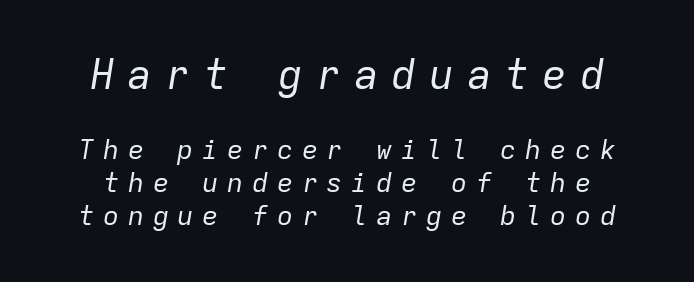
{"italic": "yes", "lean": "right", "slant_degrees": 9, "bold": "no", "weight": "regular", "width": "normal", "stroke_contrast": "low", "x_height": "medium", "monospaced": "yes", "underline": "no", "line_spacing_ratio": 1.22, "letter_spacing": "wide", "letter_spacing_em": 0.32, "larger_block": "first", "size_ratio": 1.52, "glyph_px": 41}
